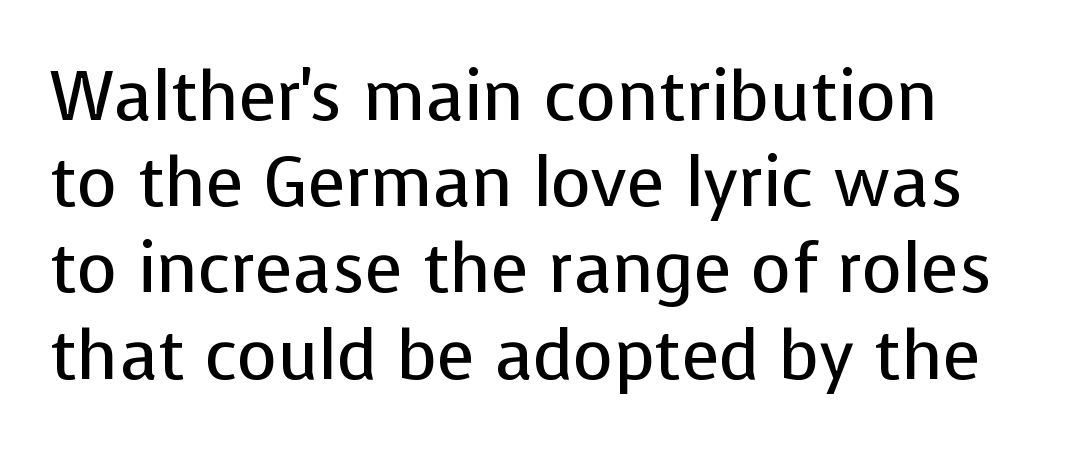
Q: Is the text bold? A: No.
Q: Is the text italic (slanted)? A: No, it is upright.
Q: Is the typeface a serif or a sans-serif typeface? A: Sans-serif.
Q: Is the text underlined? A: No.
Q: Is the spacing between letters normal or unusually wide? A: Normal.
Q: Is the spacing between lines tight, normal or loose? A: Normal.
Q: Width (condensed, normal, or wide)? A: Normal.
Q: Stroke contrast? A: Low.
Q: x-height? A: Medium.
Q: Monospaced? A: No.
